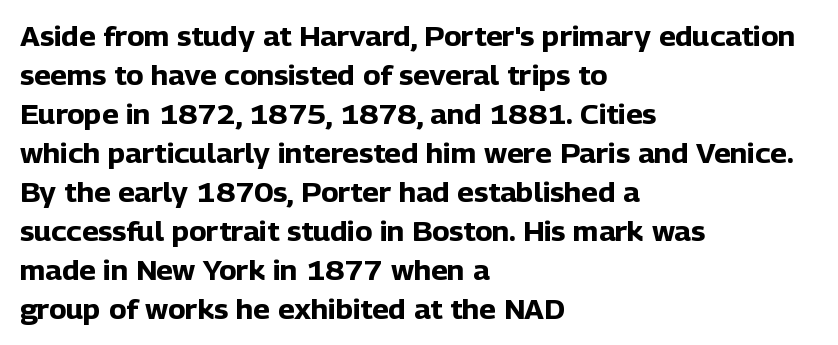
{"italic": "no", "bold": "yes", "underline": "no", "align": "left", "line_spacing": "normal", "line_spacing_ratio": 1.5, "letter_spacing": "normal", "letter_spacing_em": 0.0, "glyph_px": 26}
